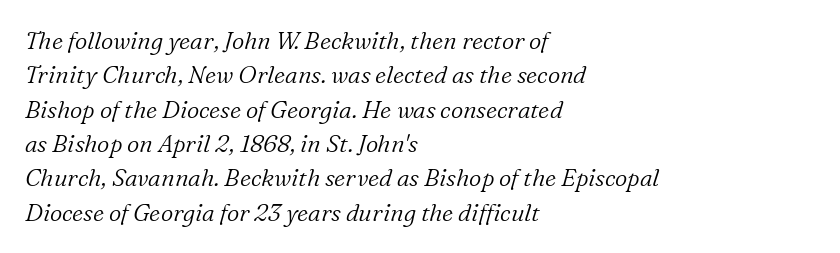
The image shows 24 px text type, italic (leaning right); set left-aligned, normal line spacing (1.43x), normal letter spacing, not underlined.
